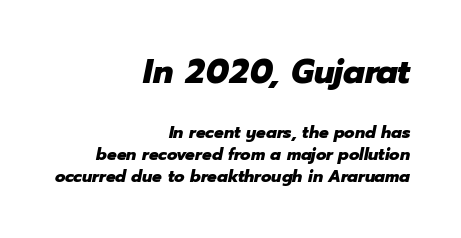
Q: Is the text bold? A: Yes.
Q: Is the text italic (slanted)? A: Yes, it leans right by about 12 degrees.
Q: Is the text underlined? A: No.
Q: How is the paragraph aligned? A: Right-aligned.
Q: Is the spacing between letters normal or unusually wide? A: Normal.
Q: Is the spacing between lines tight, normal or loose? A: Normal.
Q: Which block of text is set in a larger size, the first (top) or the second (bottom)? A: The first (top) one.
Q: Width (condensed, normal, or wide)? A: Normal.
Q: Stroke contrast? A: Low.
Q: x-height? A: Medium.
Q: Monospaced? A: No.
